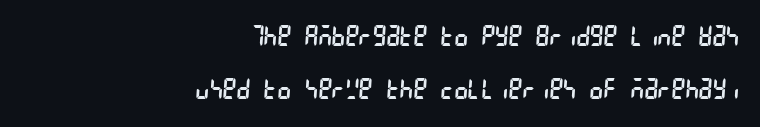
The image shows 29 px regular-weight, condensed sans-serif type; set right-aligned, line spacing 1.84x, normal letter spacing, not underlined; low stroke contrast and a large x-height.
